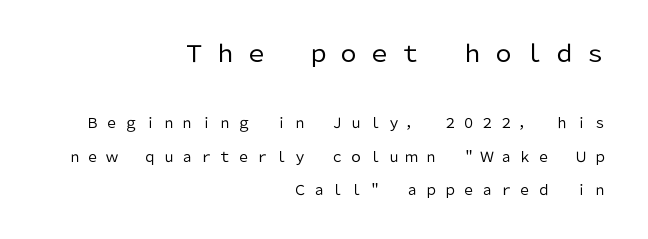
Q: Is the text bold? A: No.
Q: Is the text italic (slanted)? A: No, it is upright.
Q: Is the text underlined? A: No.
Q: How is the paragraph aligned? A: Right-aligned.
Q: Is the spacing between letters normal or unusually wide? A: Unusually wide.
Q: Is the spacing between lines tight, normal or loose? A: Loose.
Q: Which block of text is set in a larger size, the first (top) or the second (bottom)? A: The first (top) one.
